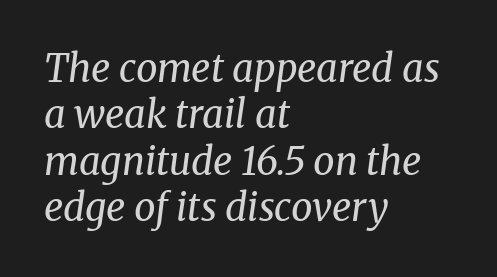
Do the characters align in a grid? No, the font is proportional. Yep, those are serifs on the letters. Posture: slanted. Check the space under the baseline: it is left empty. In terms of letterspacing, this is plain default setting. Weight: regular or lighter.
